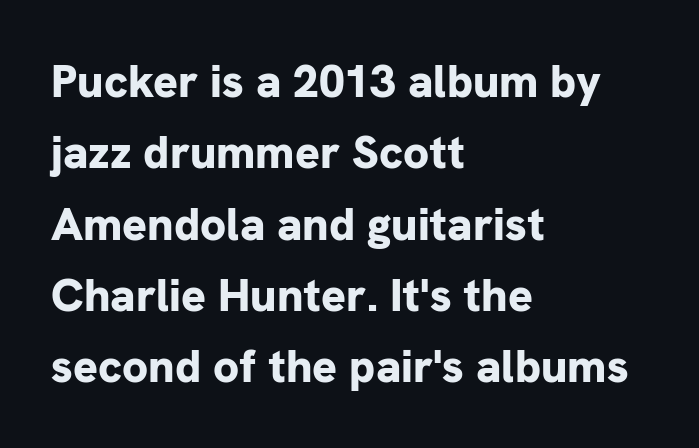
The image shows 46 px bold sans-serif type, upright; set left-aligned, normal line spacing (1.55x), normal letter spacing, not underlined; low stroke contrast and a medium x-height.
